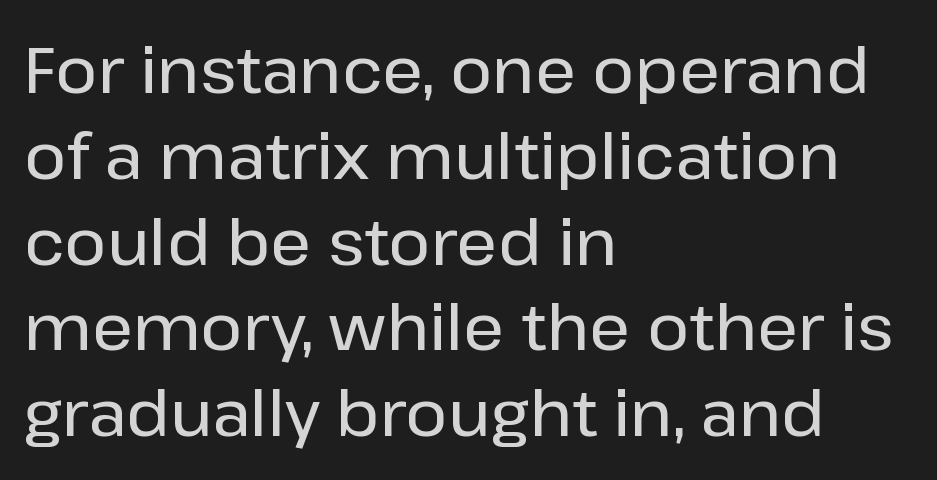
The passage shown has conventional tracking throughout. The words here are not underlined. The ragged edge is on the right, which tells us the setting is flush left. Ascenders rise straight up at ninety degrees. One glance says typical: line gaps are just what's usual.
